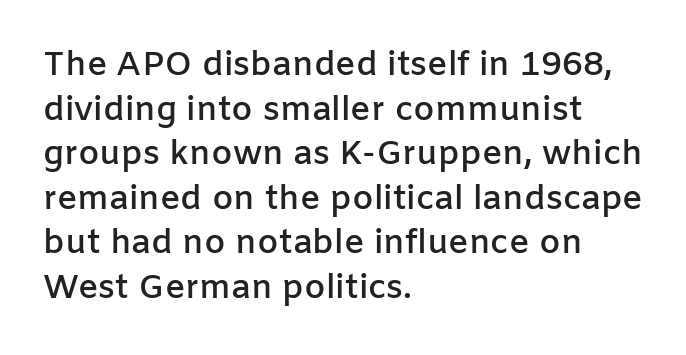
The image shows 34 px semibold sans-serif type, upright; set left-aligned, normal line spacing (1.31x), normal letter spacing, not underlined; low stroke contrast and a medium x-height.
